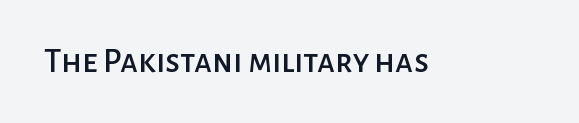
The image shows 35 px sans-serif type, upright; set normal letter spacing, not underlined; low stroke contrast and a medium x-height.
